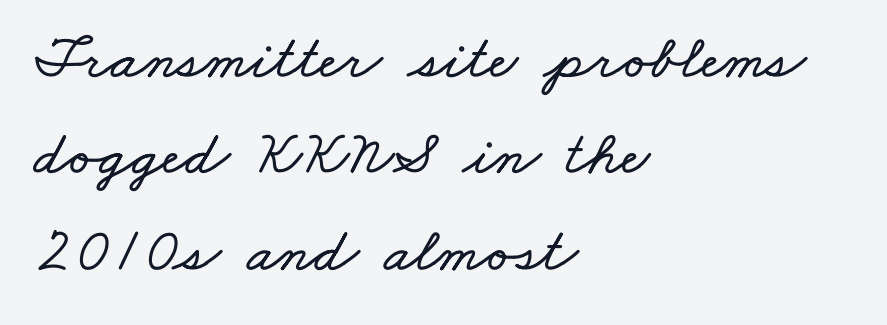
Q: Is the text underlined? A: No.
Q: How is the paragraph aligned? A: Left-aligned.
Q: Is the spacing between letters normal or unusually wide? A: Normal.
Q: Is the spacing between lines tight, normal or loose? A: Normal.
Q: Width (condensed, normal, or wide)? A: Wide.
Q: Stroke contrast? A: Low.
Q: x-height? A: Small.
Q: Monospaced? A: No.
